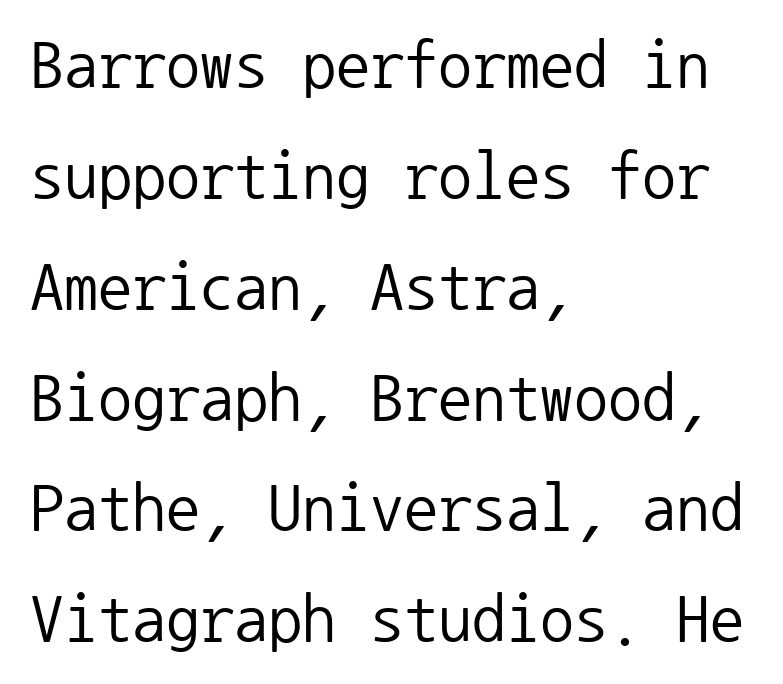
The image shows 68 px regular-weight sans-serif type, upright, monospaced; set left-aligned, normal line spacing (1.63x), normal letter spacing, not underlined; low stroke contrast and a medium x-height.
